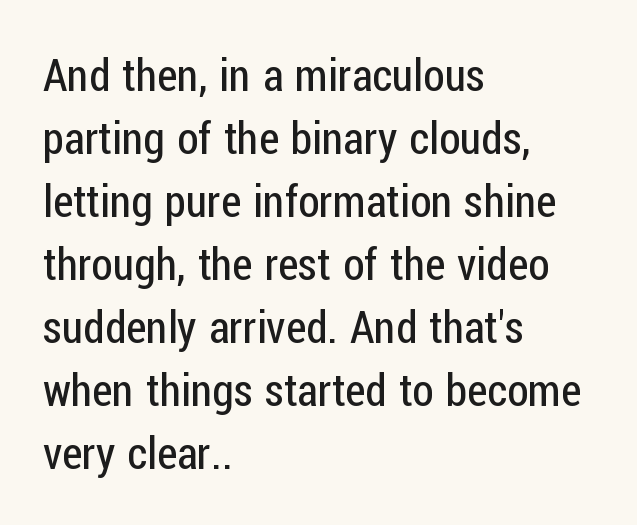
{"serif": "no", "italic": "no", "bold": "no", "weight": "regular", "width": "condensed", "stroke_contrast": "low", "x_height": "medium", "monospaced": "no", "underline": "no", "align": "left", "line_spacing": "normal", "line_spacing_ratio": 1.43, "letter_spacing": "normal", "letter_spacing_em": 0.0, "glyph_px": 44}
